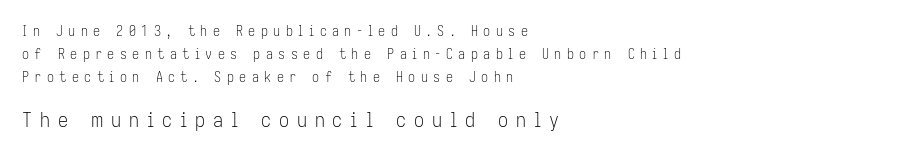
The emphasis by scale lands on block number two, below. This sample keeps an unexceptional amount of space between lines. Summary of weight: not heavy and not bold. The specimen omits any rule beneath the text block's lines. A roman cut, with each character standing at attention. Spacing between characters has been opened up far beyond the box default.
